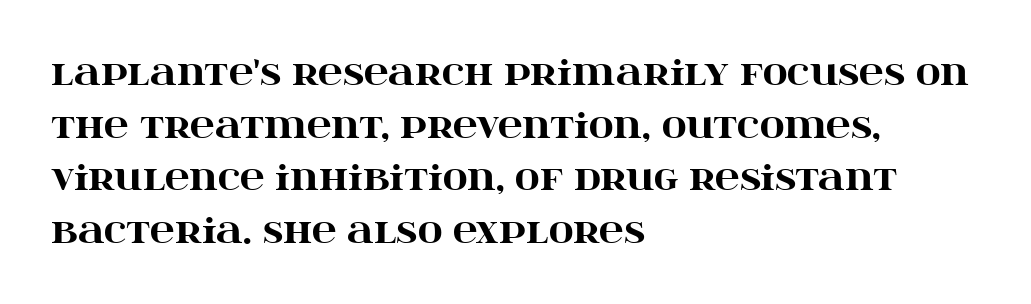
{"serif": "yes", "italic": "no", "bold": "yes", "weight": "heavy", "width": "wide", "stroke_contrast": "high", "x_height": "large", "monospaced": "no", "underline": "no", "align": "left", "line_spacing": "normal", "line_spacing_ratio": 1.55, "letter_spacing": "normal", "letter_spacing_em": 0.0, "glyph_px": 34}
